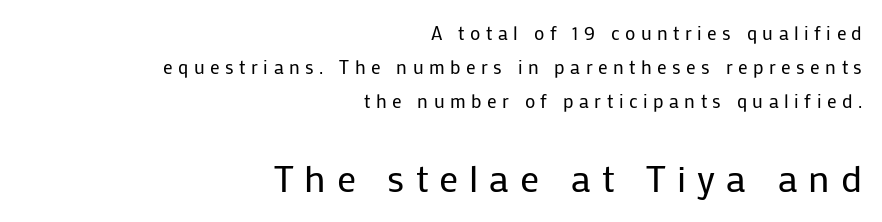
The image shows 38 px regular-weight sans-serif type, upright; set right-aligned, line spacing 1.78x, unusually wide letter spacing (+0.29 em), not underlined; the second (bottom) block is 2.0x larger; low stroke contrast and a medium x-height.
